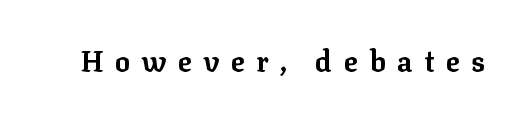
The image shows 29 px bold serif type, upright; set unusually wide letter spacing (+0.39 em), not underlined; low stroke contrast and a medium x-height.
